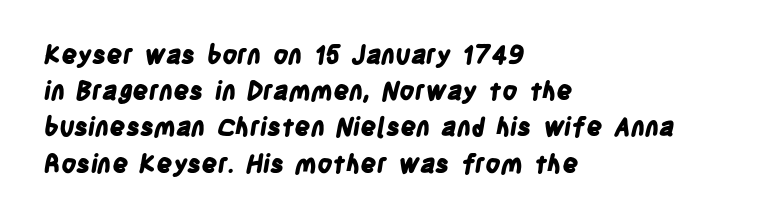
Vertically, the passage feels balanced, rows spaced as you'd expect. The line texture is even and compact thanks to regular tracking. These lines are set flush left with a ragged right edge. Quick note: underline off. Plenty of ink on the page — the face is bold.
